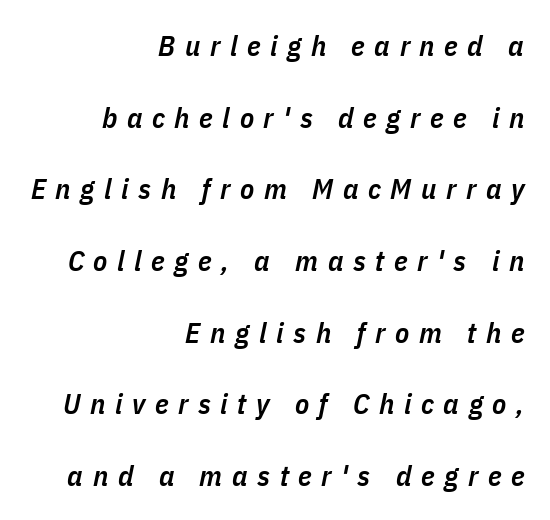
Q: Is the text bold? A: Semi-bold.
Q: Is the text italic (slanted)? A: Yes, it leans right by about 11 degrees.
Q: Is the text underlined? A: No.
Q: How is the paragraph aligned? A: Right-aligned.
Q: Is the spacing between letters normal or unusually wide? A: Unusually wide.
Q: Is the spacing between lines tight, normal or loose? A: Loose.
Q: Width (condensed, normal, or wide)? A: Condensed.
Q: Stroke contrast? A: Low.
Q: x-height? A: Medium.
Q: Monospaced? A: No.
